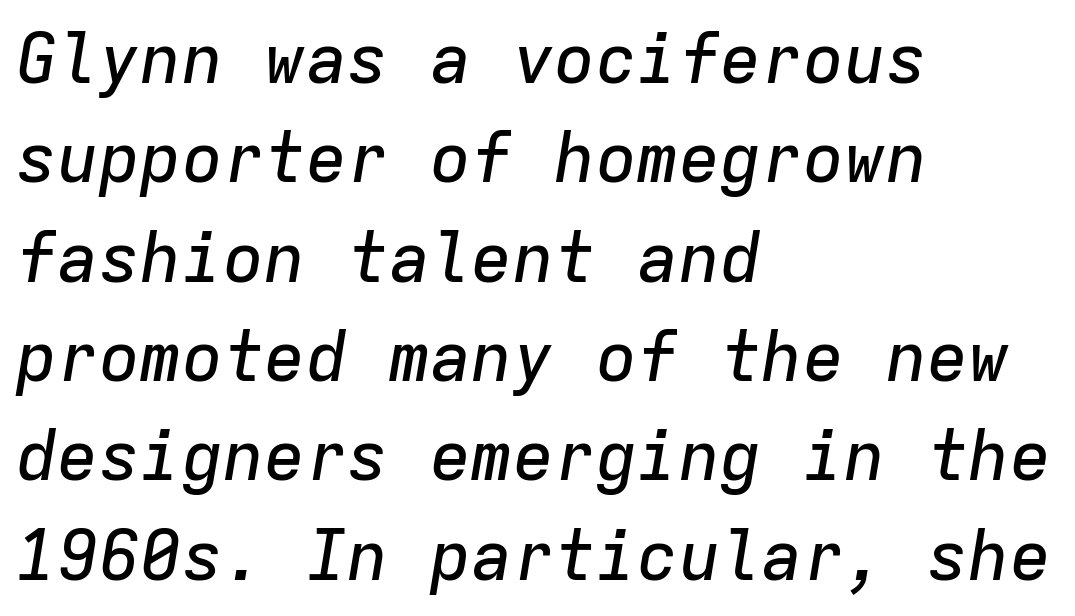
{"italic": "yes", "lean": "right", "slant_degrees": 9, "width": "normal", "stroke_contrast": "low", "x_height": "medium", "monospaced": "yes", "underline": "no", "align": "left", "line_spacing": "normal", "line_spacing_ratio": 1.44, "letter_spacing": "normal", "letter_spacing_em": 0.0, "glyph_px": 69}
